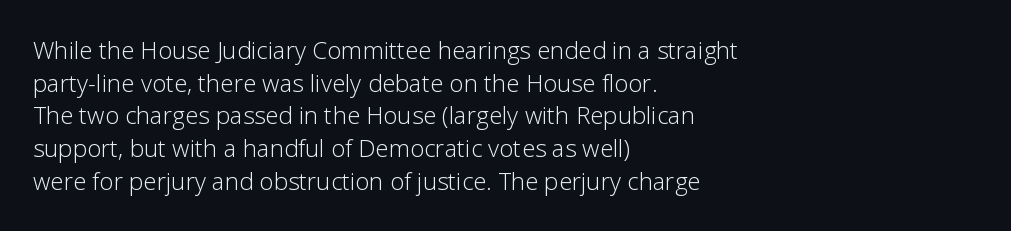
Q: Is the text bold? A: No.
Q: Is the text italic (slanted)? A: No, it is upright.
Q: Is the text underlined? A: No.
Q: How is the paragraph aligned? A: Left-aligned.
Q: Is the spacing between letters normal or unusually wide? A: Normal.
Q: Is the spacing between lines tight, normal or loose? A: Normal.
